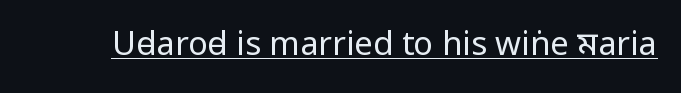
{"serif": "no", "italic": "no", "bold": "no", "weight": "regular", "width": "condensed", "stroke_contrast": "low", "x_height": "large", "monospaced": "no", "underline": "yes", "letter_spacing": "normal", "letter_spacing_em": 0.0, "glyph_px": 33}
